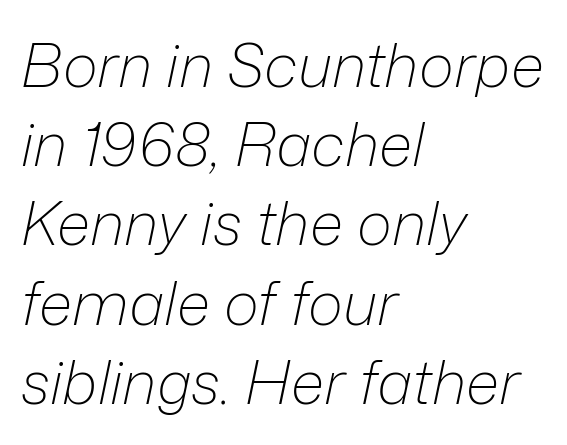
The image shows 60 px light type, italic (leaning right); set left-aligned, normal line spacing (1.32x), normal letter spacing, not underlined; low stroke contrast and a medium x-height.
